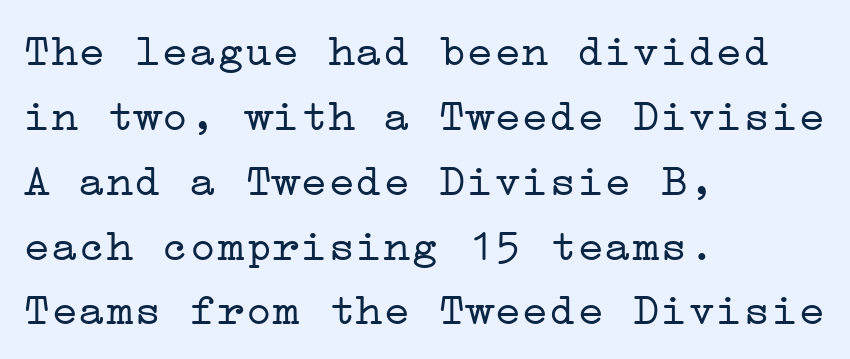
The image shows 46 px light, wide serif type, upright; set left-aligned, normal line spacing (1.41x), normal letter spacing, not underlined; low stroke contrast and a medium x-height.
